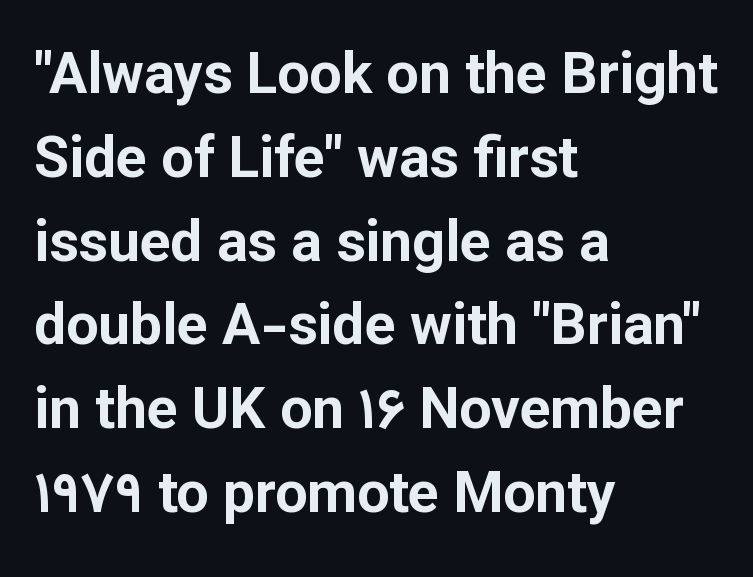
The characters look thick and weighty, a clear bold. The lines are quadded left. Nobody drew a line under any word here. The face used here is proportionally spaced, like ordinary book or web type. Tracking value appears to be zero — textbook default spacing. Unlike italic type, these characters show no tilt at all.
